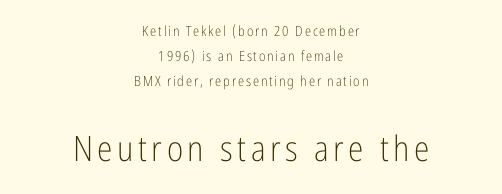
The type sits square on the baseline with zero lean. The passage shown is typeset with a sans-serif family. These two chunks differ in scale, with the bottom chunk taking the larger measure. These lines are centered, leaving both edges ragged. Quick note: underline off. The font is comparable to plain body text, perhaps lighter.
